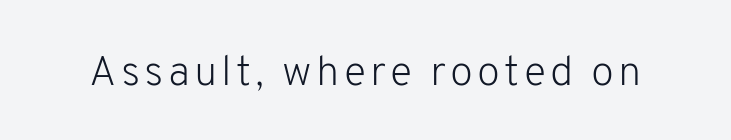
Q: Is the text bold? A: No.
Q: Is the text italic (slanted)? A: No, it is upright.
Q: Is the typeface a serif or a sans-serif typeface? A: Sans-serif.
Q: Is the text underlined? A: No.
Q: Width (condensed, normal, or wide)? A: Normal.
Q: Stroke contrast? A: Low.
Q: x-height? A: Medium.
Q: Monospaced? A: No.
